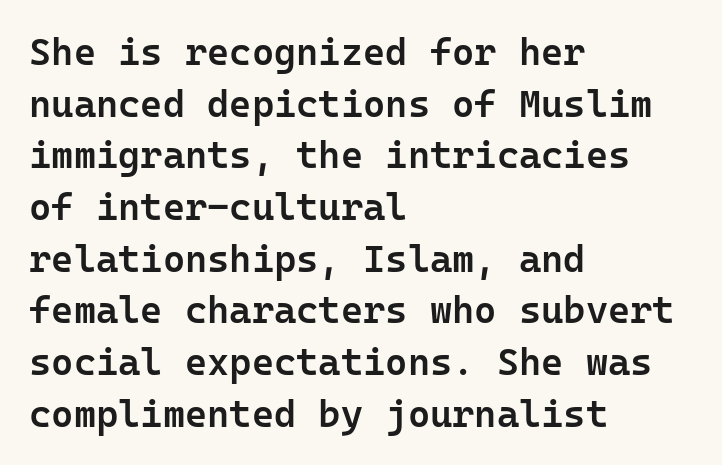
Check under the words: just untouched page. Ordinary non-slanted type is in use. These lines are set flush left with a ragged right edge. Is the letter spacing exaggerated? No — it looks like the ordinary default. This sample uses a sans-serif face. Spacing verdict: monospaced, one width for all characters.
